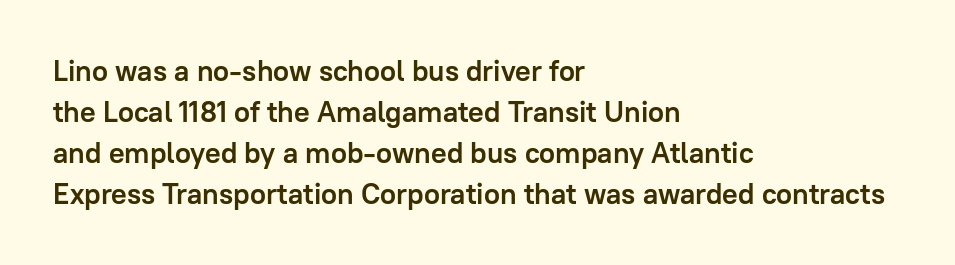
These lines stack with their left ends in a neat column. Glyph-to-glyph distance matches everyday printed text. Examine the stroke ends and you'll find no serifs. Pretty heavy lettering here — definitely bold. Proportional: the letters do not fall into vertical columns.
